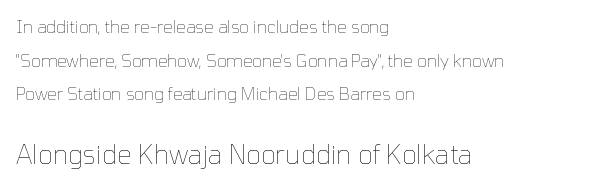
{"italic": "no", "bold": "no", "underline": "no", "align": "left", "line_spacing": "loose", "line_spacing_ratio": 1.98, "letter_spacing": "normal", "letter_spacing_em": 0.0, "larger_block": "second", "size_ratio": 1.53, "glyph_px": 26}
